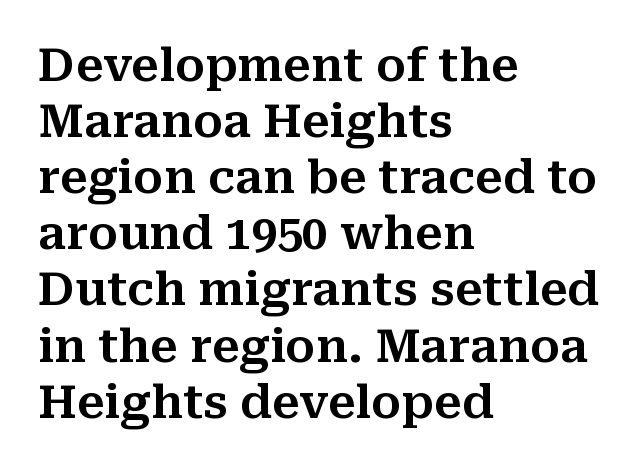
{"serif": "yes", "italic": "no", "width": "normal", "stroke_contrast": "medium", "x_height": "medium", "monospaced": "no", "underline": "no", "align": "left", "line_spacing_ratio": 1.22, "letter_spacing": "normal", "letter_spacing_em": 0.0, "glyph_px": 46}
